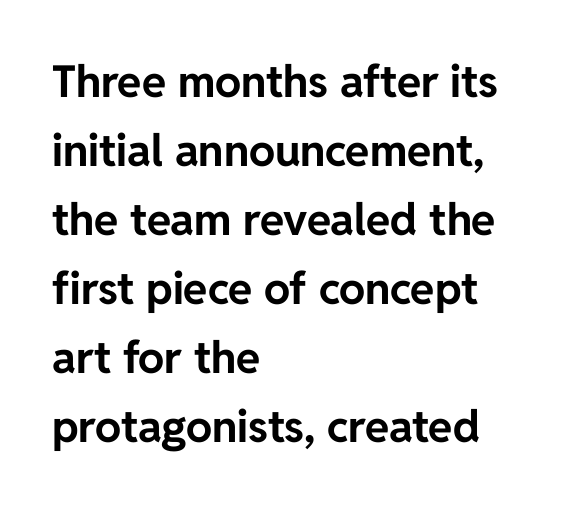
{"serif": "no", "italic": "no", "bold": "yes", "weight": "bold", "width": "normal", "stroke_contrast": "low", "x_height": "medium", "monospaced": "no", "underline": "no", "align": "left", "line_spacing": "normal", "line_spacing_ratio": 1.57, "letter_spacing": "normal", "letter_spacing_em": 0.0, "glyph_px": 44}
